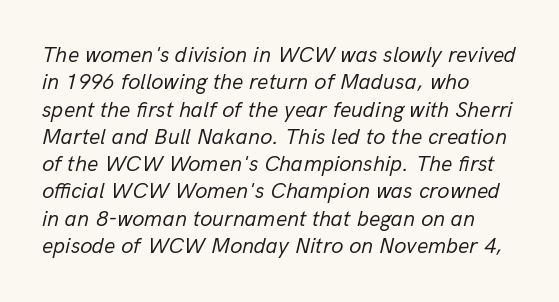
Q: Is the text bold? A: No.
Q: Is the text italic (slanted)? A: Yes, it leans right by about 13 degrees.
Q: Is the text underlined? A: No.
Q: How is the paragraph aligned? A: Left-aligned.
Q: Is the spacing between letters normal or unusually wide? A: Normal.
